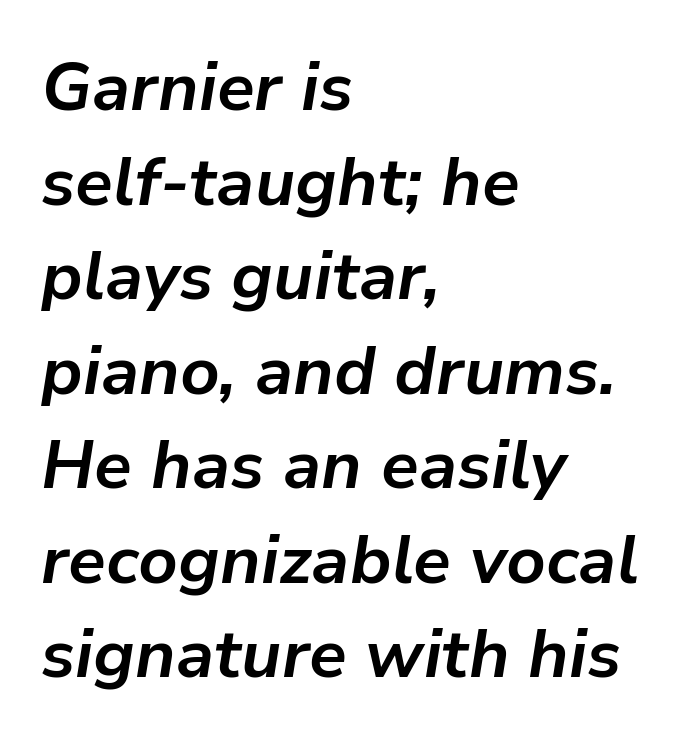
{"italic": "yes", "lean": "right", "slant_degrees": 9, "bold": "yes", "weight": "bold", "width": "normal", "stroke_contrast": "low", "x_height": "medium", "monospaced": "no", "underline": "no", "align": "left", "line_spacing": "normal", "line_spacing_ratio": 1.39, "letter_spacing": "normal", "letter_spacing_em": 0.0, "glyph_px": 68}
